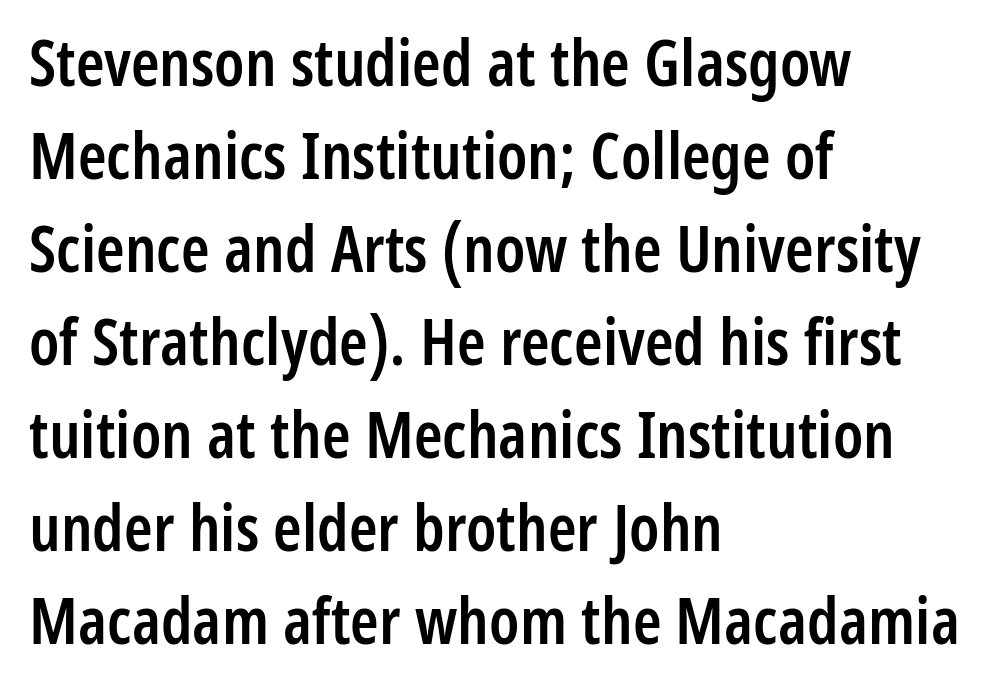
{"serif": "no", "italic": "no", "bold": "semi", "weight": "semibold", "width": "condensed", "stroke_contrast": "low", "x_height": "medium", "monospaced": "no", "underline": "no", "align": "left", "line_spacing": "normal", "line_spacing_ratio": 1.43, "letter_spacing": "normal", "letter_spacing_em": 0.0, "glyph_px": 65}
